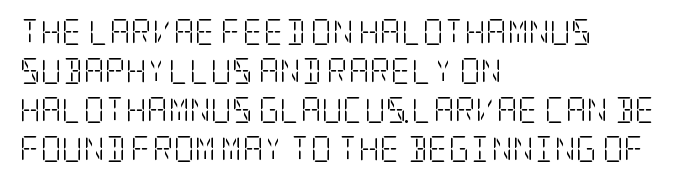
{"italic": "no", "bold": "no", "underline": "no", "align": "left", "line_spacing": "normal", "line_spacing_ratio": 1.5, "letter_spacing": "normal", "letter_spacing_em": 0.0, "glyph_px": 26}
